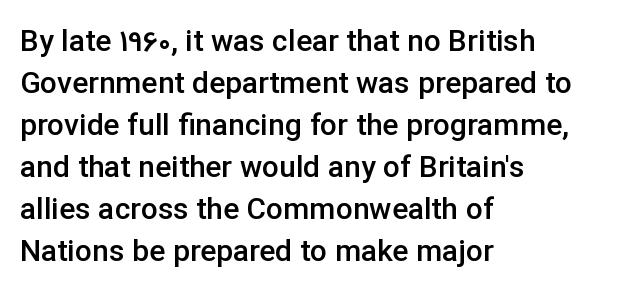
Q: Is the text bold? A: Semi-bold.
Q: Is the text italic (slanted)? A: No, it is upright.
Q: Is the typeface a serif or a sans-serif typeface? A: Sans-serif.
Q: Is the text underlined? A: No.
Q: How is the paragraph aligned? A: Left-aligned.
Q: Is the spacing between letters normal or unusually wide? A: Normal.
Q: Is the spacing between lines tight, normal or loose? A: Normal.
Q: Width (condensed, normal, or wide)? A: Normal.
Q: Stroke contrast? A: Low.
Q: x-height? A: Medium.
Q: Monospaced? A: No.
